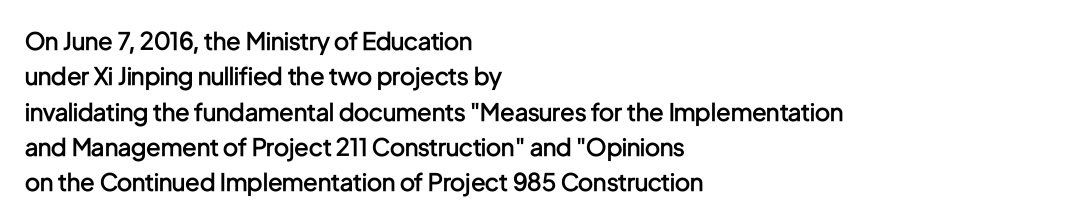
Q: Is the text bold? A: Semi-bold.
Q: Is the text italic (slanted)? A: No, it is upright.
Q: Is the text underlined? A: No.
Q: How is the paragraph aligned? A: Left-aligned.
Q: Is the spacing between letters normal or unusually wide? A: Normal.
Q: Is the spacing between lines tight, normal or loose? A: Normal.
